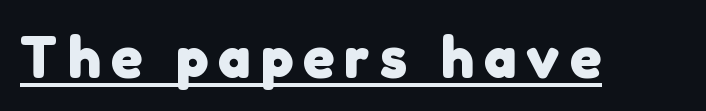
Q: Is the text bold? A: Yes.
Q: Is the typeface a serif or a sans-serif typeface? A: Sans-serif.
Q: Is the text underlined? A: Yes.
Q: Width (condensed, normal, or wide)? A: Normal.
Q: Stroke contrast? A: Low.
Q: x-height? A: Medium.
Q: Monospaced? A: No.
